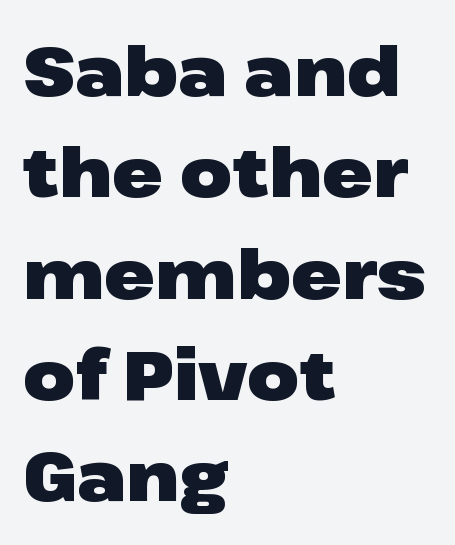
{"serif": "no", "italic": "no", "bold": "yes", "weight": "heavy", "width": "wide", "stroke_contrast": "low", "x_height": "medium", "monospaced": "no", "underline": "no", "align": "left", "line_spacing": "normal", "line_spacing_ratio": 1.49, "letter_spacing": "normal", "letter_spacing_em": 0.0, "glyph_px": 68}
